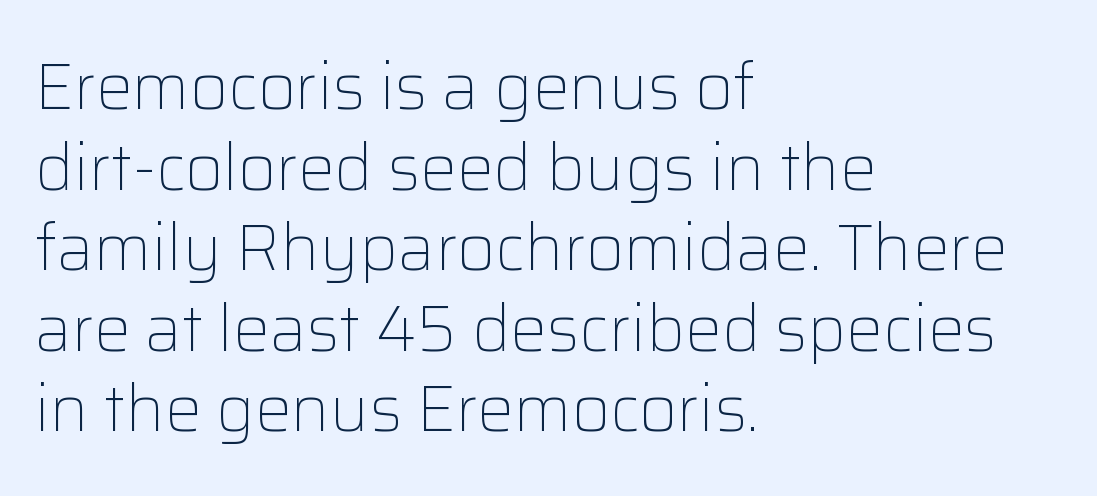
{"serif": "no", "italic": "no", "bold": "no", "weight": "light", "width": "normal", "stroke_contrast": "low", "x_height": "medium", "monospaced": "no", "underline": "no", "align": "left", "line_spacing_ratio": 1.24, "letter_spacing": "normal", "letter_spacing_em": 0.0, "glyph_px": 65}
